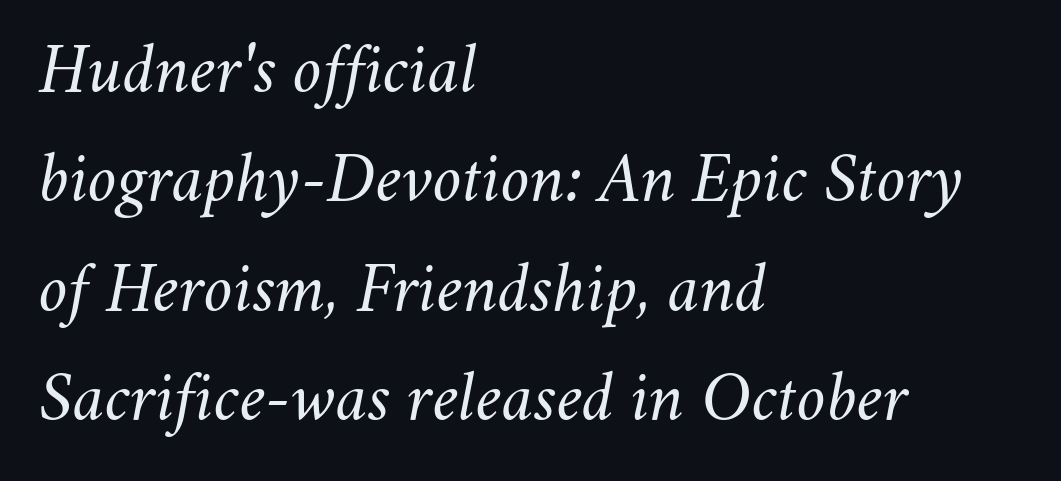
The text carries the slant typical of an italic or oblique font. Line spacing here is normal. Spacing verdict: proportional, widths tailored to each character. This sample uses plain, unmodified letter spacing. Is the block centered? No — it sits flush against the left margin.
